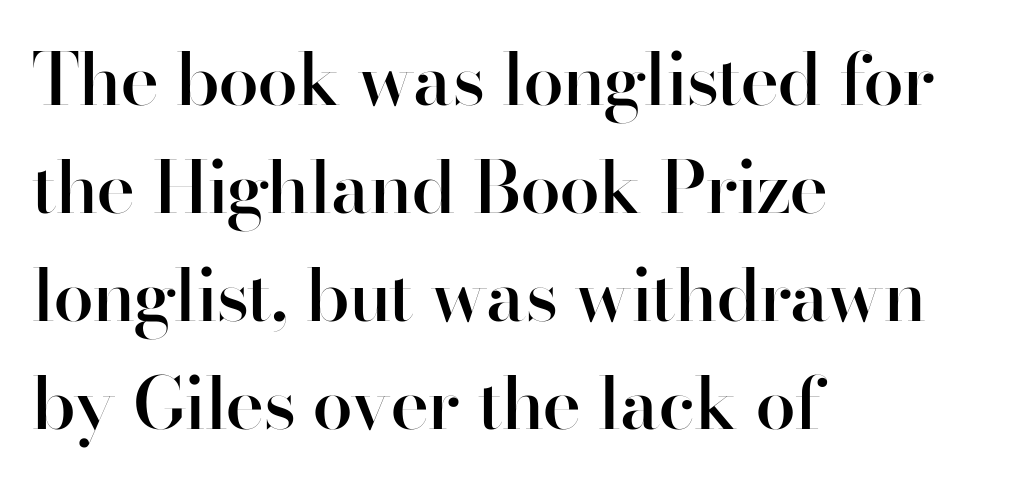
The image shows 73 px semibold sans-serif type, upright; set left-aligned, normal line spacing (1.48x), normal letter spacing, not underlined; high stroke contrast and a small x-height.
